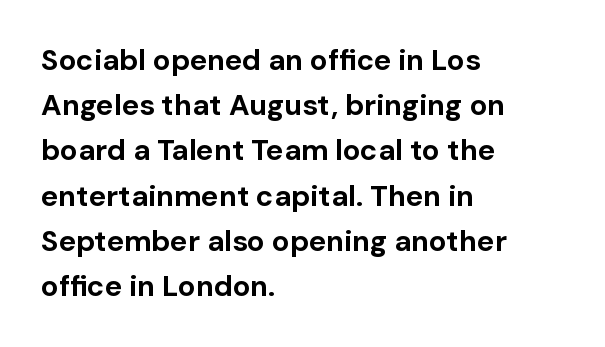
Q: Is the text bold? A: Yes.
Q: Is the text italic (slanted)? A: No, it is upright.
Q: Is the typeface a serif or a sans-serif typeface? A: Sans-serif.
Q: Is the text underlined? A: No.
Q: How is the paragraph aligned? A: Left-aligned.
Q: Is the spacing between letters normal or unusually wide? A: Normal.
Q: Is the spacing between lines tight, normal or loose? A: Normal.
Q: Width (condensed, normal, or wide)? A: Normal.
Q: Stroke contrast? A: Low.
Q: x-height? A: Medium.
Q: Monospaced? A: No.
